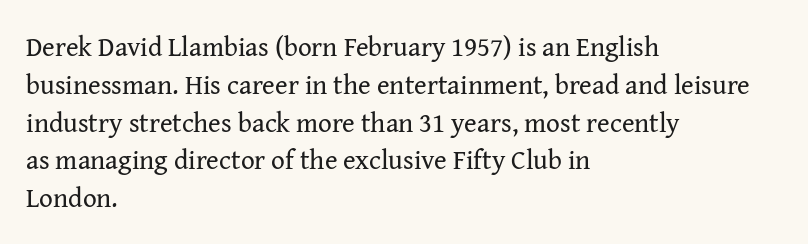
The image shows 27 px text type, upright; set left-aligned, normal line spacing (1.4x), normal letter spacing, not underlined.
